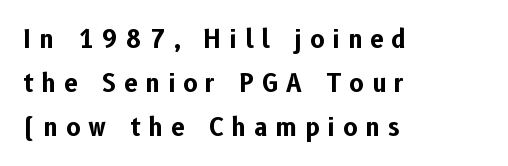
The image shows 24 px bold type, upright; set left-aligned, line spacing 1.83x, unusually wide letter spacing (+0.34 em), not underlined.
